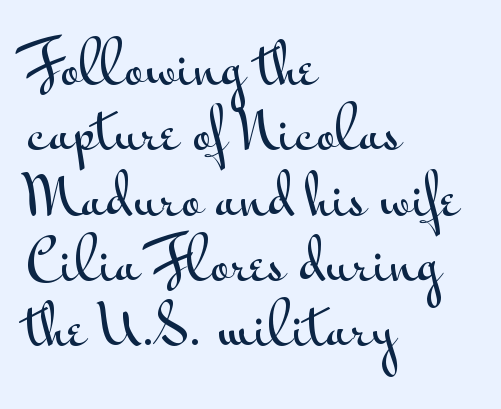
{"serif": "no", "width": "wide", "stroke_contrast": "medium", "x_height": "small", "monospaced": "no", "underline": "no", "align": "left", "line_spacing_ratio": 1.21, "letter_spacing": "normal", "letter_spacing_em": 0.0, "glyph_px": 54}
